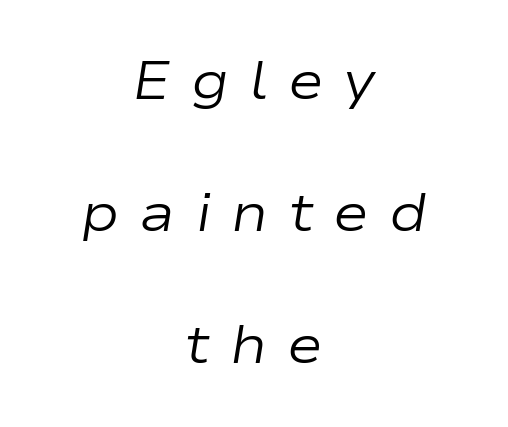
Q: Is the text bold? A: No.
Q: Is the text italic (slanted)? A: Yes, it leans right by about 9 degrees.
Q: Is the text underlined? A: No.
Q: How is the paragraph aligned? A: Centered.
Q: Is the spacing between letters normal or unusually wide? A: Unusually wide.
Q: Is the spacing between lines tight, normal or loose? A: Loose.
Q: Width (condensed, normal, or wide)? A: Wide.
Q: Stroke contrast? A: Low.
Q: x-height? A: Medium.
Q: Monospaced? A: No.
